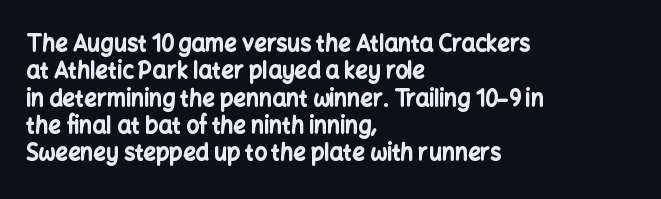
Q: Is the text bold? A: Yes.
Q: Is the text italic (slanted)? A: No, it is upright.
Q: Is the text underlined? A: No.
Q: How is the paragraph aligned? A: Left-aligned.
Q: Is the spacing between letters normal or unusually wide? A: Normal.
